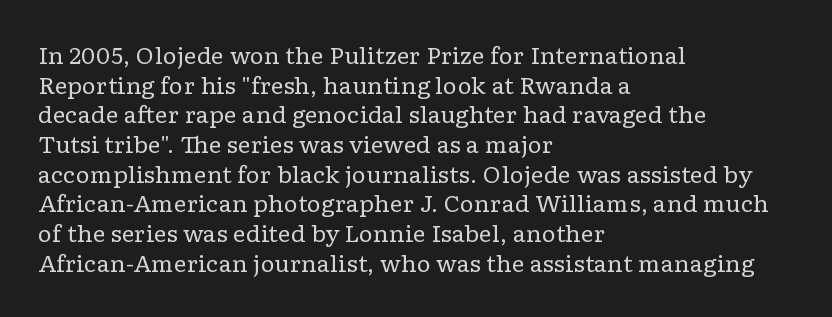
Unmarked baselines from the first word to the last. The designer left line spacing at the default. The rendering anchors every line to the left-hand side. The gaps between neighbouring characters are ordinary and unremarkable. The type sits square on the baseline with zero lean.
